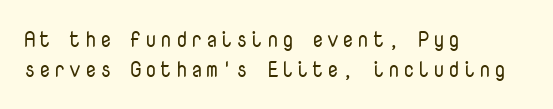
The image shows 21 px text type, upright; set left-aligned, normal line spacing (1.45x), not underlined.
